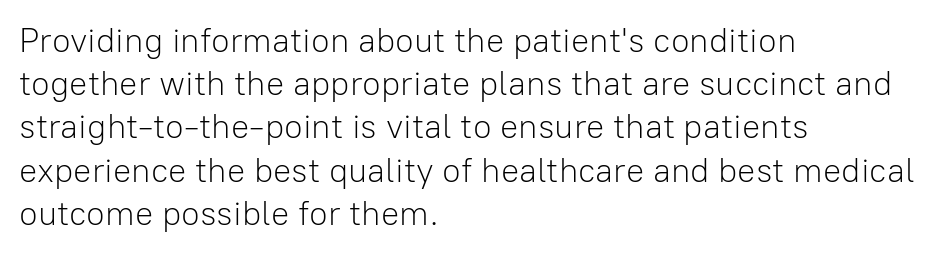
The image shows 34 px light sans-serif type, upright; set left-aligned, normal line spacing (1.27x), normal letter spacing, not underlined; low stroke contrast and a medium x-height.
